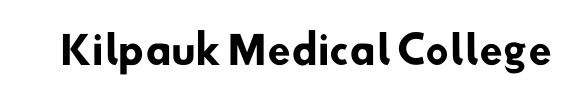
The image shows 38 px heavy sans-serif type; set normal letter spacing, not underlined; low stroke contrast and a small x-height.
